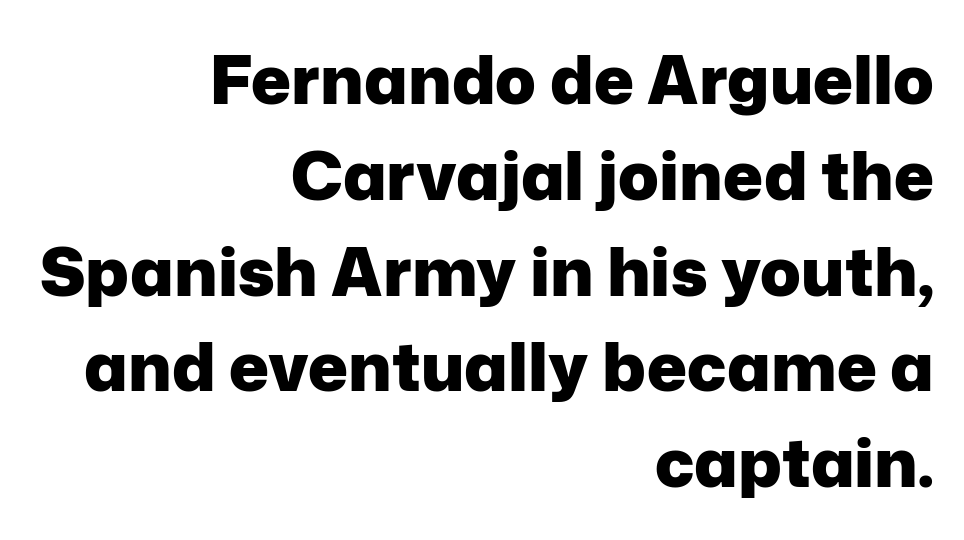
Q: Is the text bold? A: Yes.
Q: Is the text italic (slanted)? A: No, it is upright.
Q: Is the typeface a serif or a sans-serif typeface? A: Sans-serif.
Q: Is the text underlined? A: No.
Q: How is the paragraph aligned? A: Right-aligned.
Q: Is the spacing between letters normal or unusually wide? A: Normal.
Q: Is the spacing between lines tight, normal or loose? A: Normal.
Q: Width (condensed, normal, or wide)? A: Normal.
Q: Stroke contrast? A: Low.
Q: x-height? A: Medium.
Q: Monospaced? A: No.
